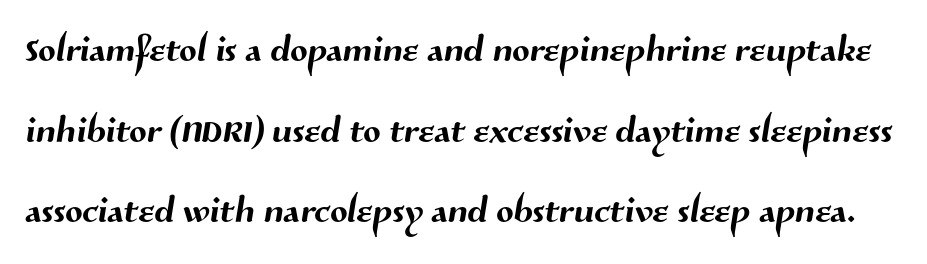
{"serif": "no", "width": "normal", "stroke_contrast": "medium", "x_height": "medium", "monospaced": "no", "underline": "no", "line_spacing": "normal", "line_spacing_ratio": 1.58, "letter_spacing": "normal", "letter_spacing_em": 0.0, "glyph_px": 51}
